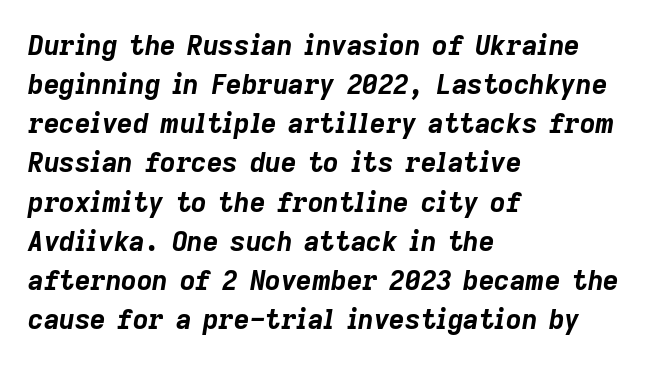
Nobody drew a line under any word here. Quick note: italic. Tracking value appears to be zero — textbook default spacing. Typeset ragged right — the left edge is the straight one.
